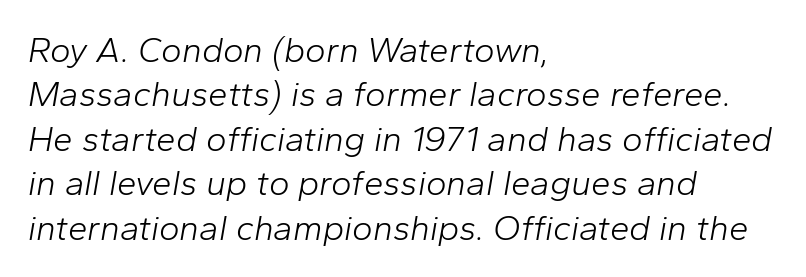
Q: Is the text bold? A: No.
Q: Is the text italic (slanted)? A: Yes, it leans right by about 10 degrees.
Q: Is the text underlined? A: No.
Q: How is the paragraph aligned? A: Left-aligned.
Q: Is the spacing between letters normal or unusually wide? A: Normal.
Q: Is the spacing between lines tight, normal or loose? A: Normal.
Q: Width (condensed, normal, or wide)? A: Normal.
Q: Stroke contrast? A: Low.
Q: x-height? A: Medium.
Q: Monospaced? A: No.
